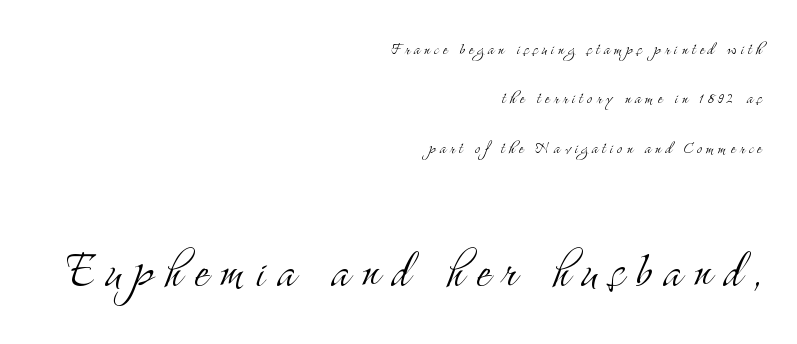
The emphasis by scale lands on block number two, below. Spacing verdict: proportional, widths tailored to each character. Is the type heavy? It reads as light-to-regular instead.
